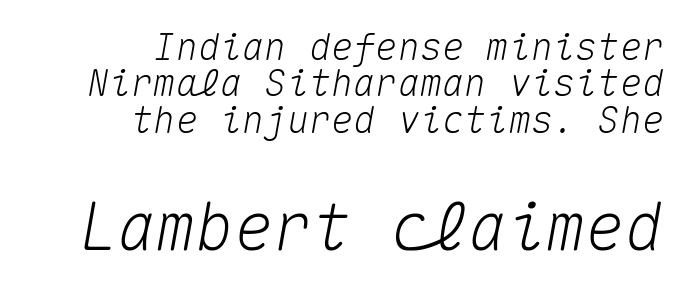
{"italic": "yes", "lean": "right", "slant_degrees": 10, "width": "normal", "stroke_contrast": "medium", "x_height": "medium", "monospaced": "yes", "underline": "no", "align": "right", "line_spacing": "tight", "line_spacing_ratio": 0.98, "letter_spacing": "normal", "letter_spacing_em": 0.0, "larger_block": "second", "size_ratio": 1.76, "glyph_px": 65}
